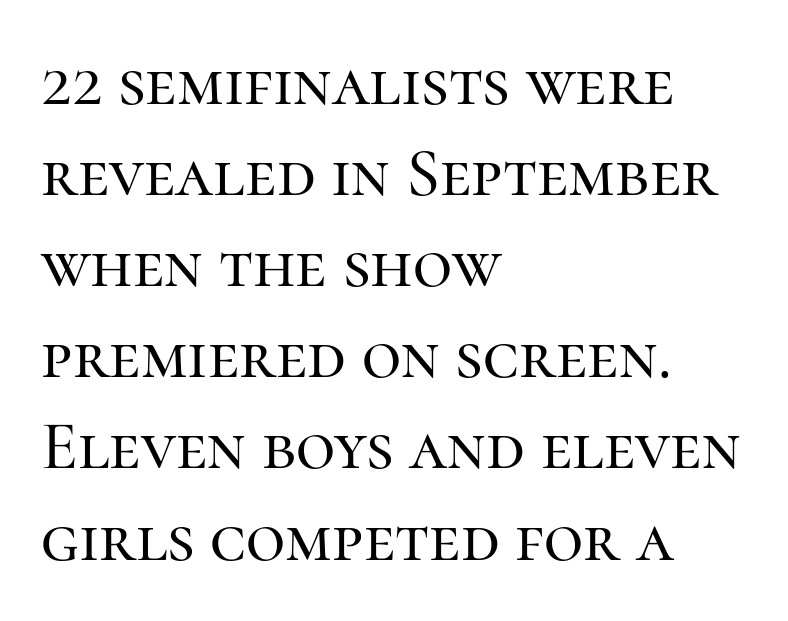
Q: Is the text italic (slanted)? A: No, it is upright.
Q: Is the typeface a serif or a sans-serif typeface? A: Serif.
Q: Is the text underlined? A: No.
Q: How is the paragraph aligned? A: Left-aligned.
Q: Is the spacing between letters normal or unusually wide? A: Normal.
Q: Is the spacing between lines tight, normal or loose? A: Normal.
Q: Width (condensed, normal, or wide)? A: Normal.
Q: Stroke contrast? A: High.
Q: x-height? A: Medium.
Q: Monospaced? A: No.
